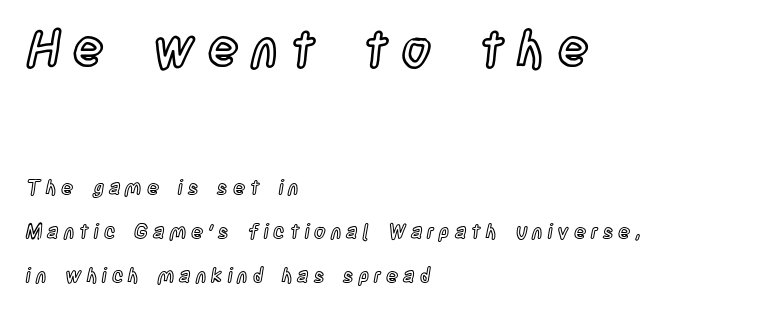
The setting favours the left margin, as ordinary paragraphs usually do. This layout puts the oversized block above and the modest block below. The face used here is rendered with a markedly widened letterfit. The letters advance in unequal steps, a hallmark of proportional type.
